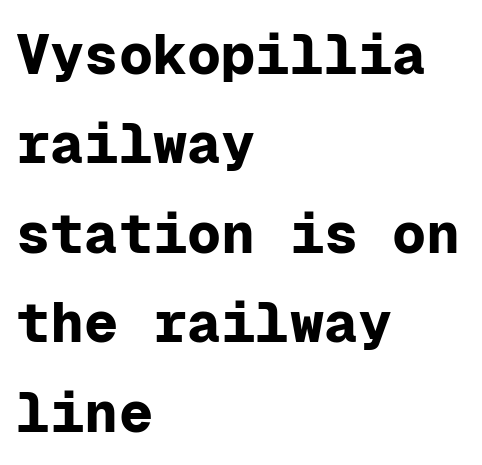
{"serif": "no", "italic": "no", "bold": "yes", "weight": "bold", "width": "normal", "stroke_contrast": "low", "x_height": "medium", "monospaced": "yes", "underline": "no", "align": "left", "line_spacing": "normal", "line_spacing_ratio": 1.57, "letter_spacing": "normal", "letter_spacing_em": 0.0, "glyph_px": 57}
